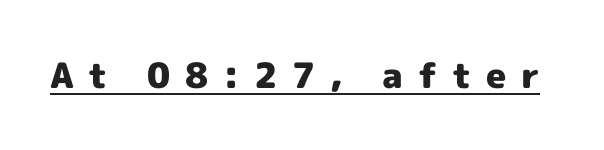
{"serif": "no", "italic": "no", "bold": "yes", "weight": "heavy", "width": "normal", "x_height": "medium", "monospaced": "no", "underline": "yes", "letter_spacing": "wide", "letter_spacing_em": 0.42, "glyph_px": 35}
